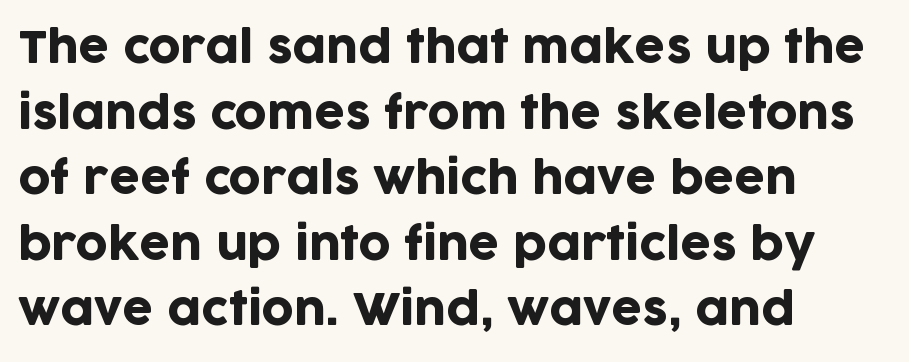
{"serif": "no", "italic": "no", "width": "normal", "stroke_contrast": "low", "x_height": "large", "monospaced": "no", "underline": "no", "align": "left", "line_spacing": "normal", "line_spacing_ratio": 1.49, "letter_spacing": "normal", "letter_spacing_em": 0.0, "glyph_px": 44}
